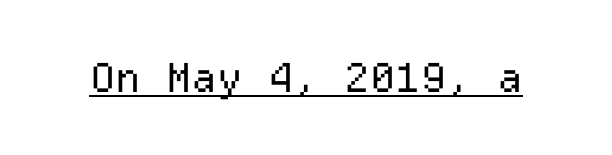
{"serif": "no", "italic": "no", "bold": "no", "weight": "regular", "width": "normal", "stroke_contrast": "low", "x_height": "medium", "monospaced": "yes", "underline": "yes", "letter_spacing": "normal", "letter_spacing_em": 0.0, "glyph_px": 40}
